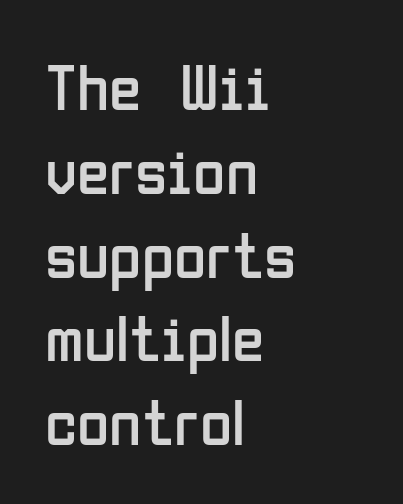
What's the leading like? Ordinary, nothing unusual. Line beginnings align vertically; line endings do not. A quiet, ordinary-to-light weight characterises the typeface. What stands out about the letter spacing? Nothing — it is the standard amount. A typesetter would call this proportional, since set widths differ per character.
